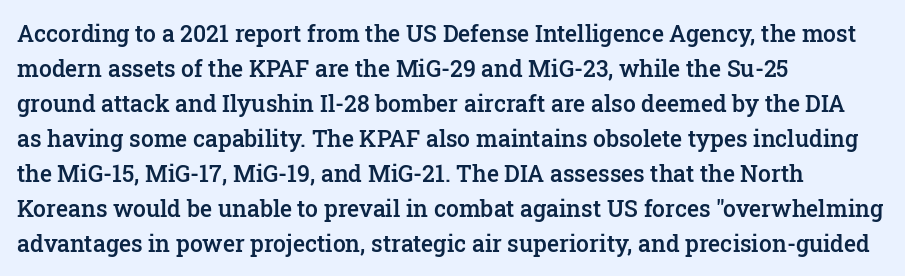
{"italic": "no", "bold": "semi", "underline": "no", "align": "left", "line_spacing": "normal", "line_spacing_ratio": 1.52, "letter_spacing": "normal", "letter_spacing_em": 0.0, "glyph_px": 23}
